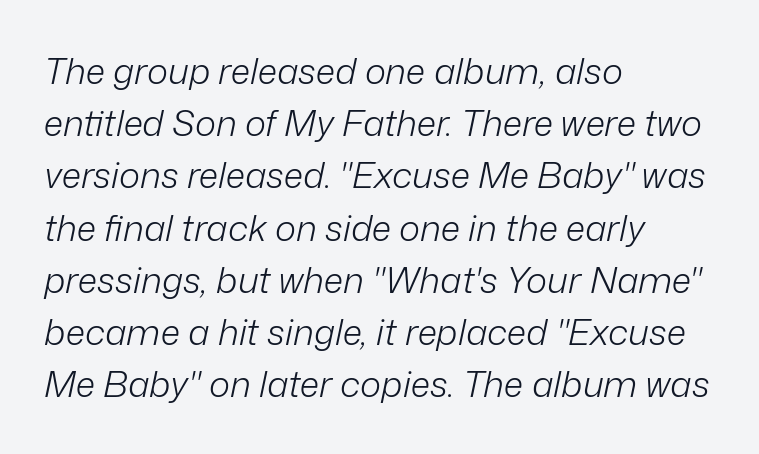
{"italic": "yes", "lean": "right", "slant_degrees": 12, "bold": "no", "weight": "light", "width": "normal", "stroke_contrast": "low", "x_height": "medium", "monospaced": "no", "underline": "no", "align": "left", "line_spacing": "normal", "line_spacing_ratio": 1.45, "letter_spacing": "normal", "letter_spacing_em": 0.0, "glyph_px": 36}
